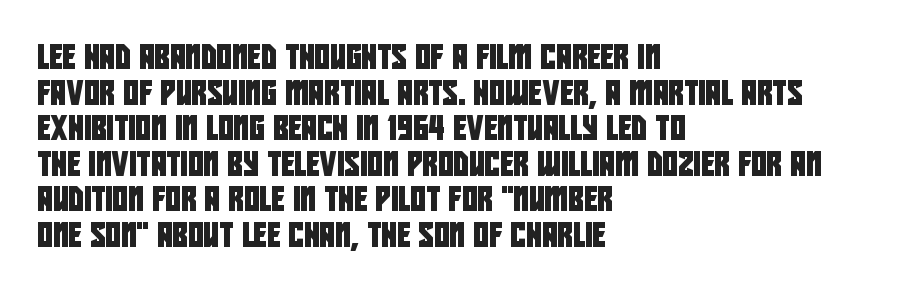
{"underline": "no", "align": "left", "line_spacing": "normal", "line_spacing_ratio": 1.48, "letter_spacing": "normal", "letter_spacing_em": 0.0, "glyph_px": 24}
